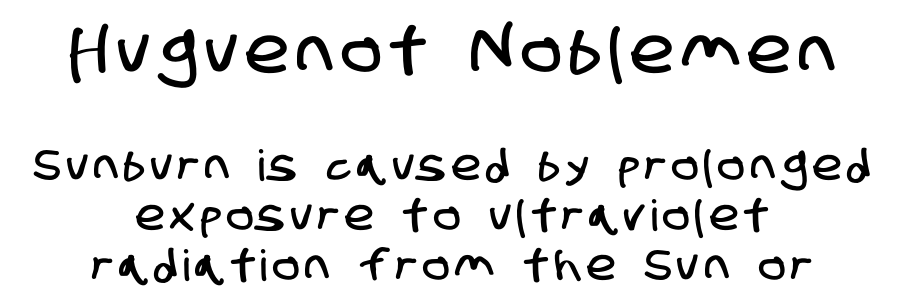
The image shows 64 px condensed sans-serif type; set centered, line spacing 1.16x, not underlined; the first (top) block is 1.49x larger; low stroke contrast and a large x-height.
